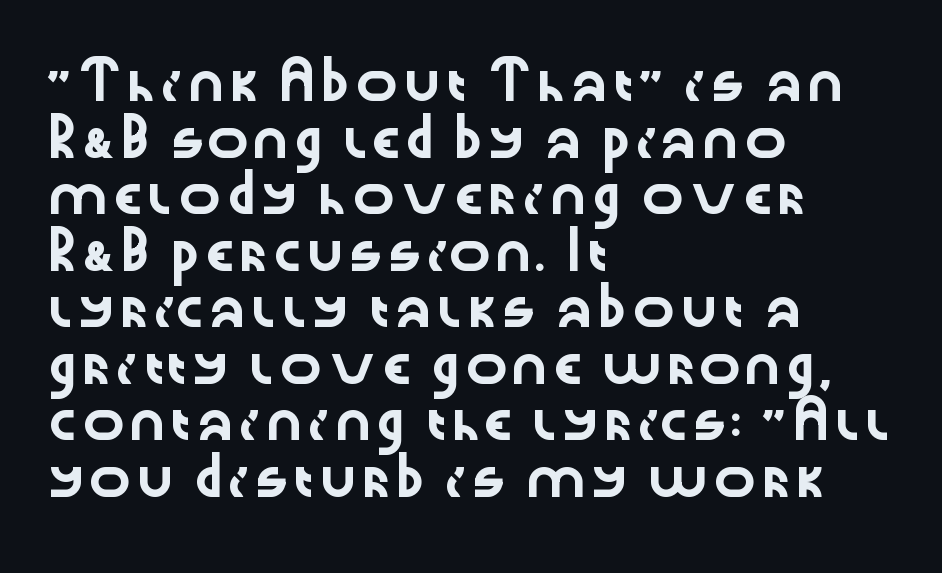
The rag falls on the right side of this text block. Successive baselines arrive at the customary interval. This rendering leaves character spacing at its baseline value. Typographically, this falls in the sans-serif category. Descenders hang freely into open space. Here the designer chose a conventional face with non-uniform glyph widths.
